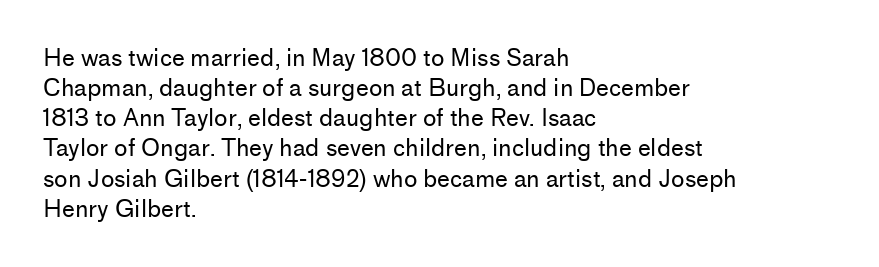
Q: Is the text bold? A: No.
Q: Is the text italic (slanted)? A: No, it is upright.
Q: Is the text underlined? A: No.
Q: How is the paragraph aligned? A: Left-aligned.
Q: Is the spacing between letters normal or unusually wide? A: Normal.
Q: Is the spacing between lines tight, normal or loose? A: Normal.
